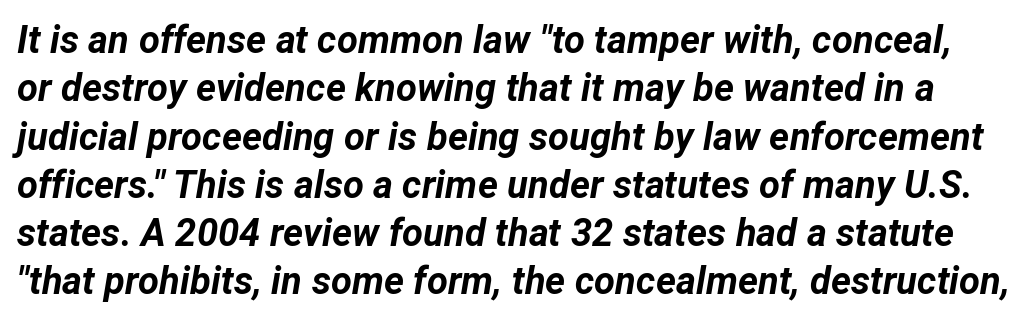
{"italic": "yes", "lean": "right", "slant_degrees": 12, "bold": "yes", "weight": "bold", "width": "normal", "stroke_contrast": "low", "x_height": "medium", "monospaced": "no", "underline": "no", "line_spacing": "normal", "line_spacing_ratio": 1.27, "letter_spacing": "normal", "letter_spacing_em": 0.0, "glyph_px": 38}
